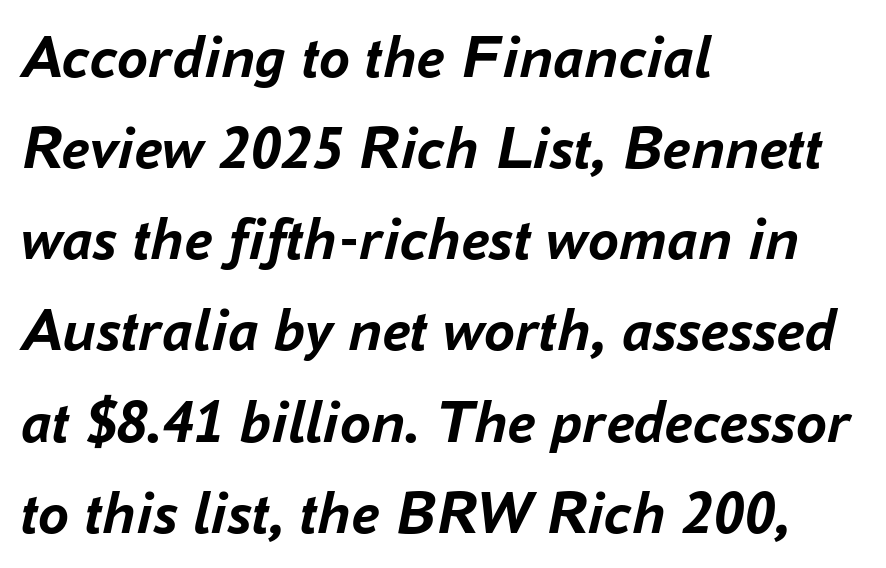
You could not count columns in this text — the font is proportionally spaced. The characters look thick and weighty, a clear bold. Notice how the passage keeps a crisp vertical edge on the left only. Successive baselines arrive at the customary interval. The lettering tilts uniformly, giving the passage an italic look.
